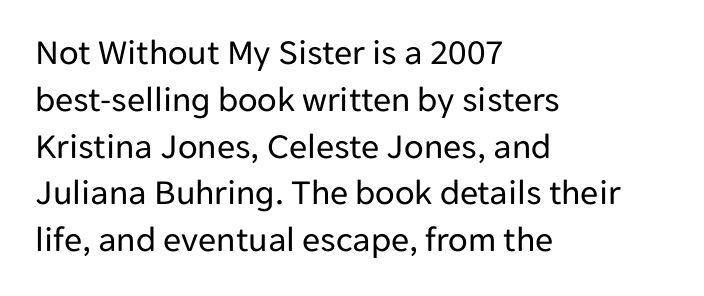
Q: Is the text bold? A: No.
Q: Is the text italic (slanted)? A: No, it is upright.
Q: Is the typeface a serif or a sans-serif typeface? A: Sans-serif.
Q: Is the text underlined? A: No.
Q: How is the paragraph aligned? A: Left-aligned.
Q: Is the spacing between letters normal or unusually wide? A: Normal.
Q: Is the spacing between lines tight, normal or loose? A: Normal.
Q: Width (condensed, normal, or wide)? A: Normal.
Q: Stroke contrast? A: Low.
Q: x-height? A: Medium.
Q: Monospaced? A: No.
